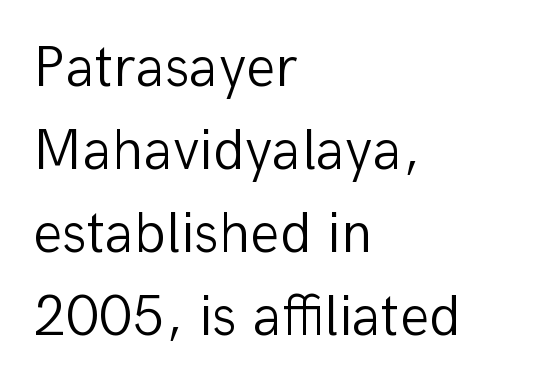
Bare-footed words on every line. Character widths vary here, with narrow letters taking less room than wide ones. The lines in this sample share a left origin and differ only in where they stop. Heft: none added — not bold. The letters stand straight up with perfectly vertical stems.
